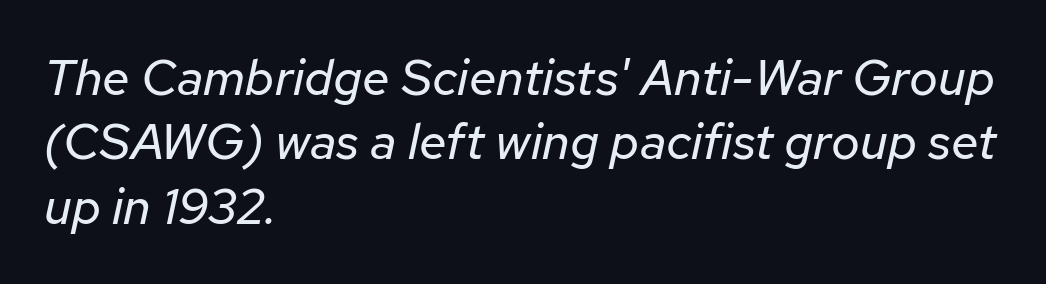
The face used here is rendered with its standard letterfit. The zone under the glyphs is completely vacant. Rendered with sloped, italic letterforms. Layout note: lines flush left. Quick note: interline space is typical.
